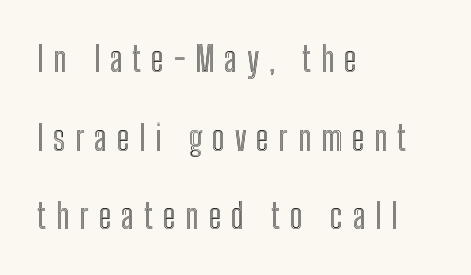
{"italic": "no", "width": "condensed", "x_height": "medium", "monospaced": "no", "underline": "no", "align": "left", "line_spacing": "loose", "line_spacing_ratio": 2.25, "letter_spacing": "wide", "letter_spacing_em": 0.28, "glyph_px": 35}
